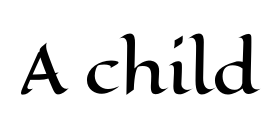
{"italic": "no", "width": "wide", "stroke_contrast": "high", "x_height": "medium", "monospaced": "no", "underline": "no", "letter_spacing": "normal", "letter_spacing_em": 0.0, "glyph_px": 63}
